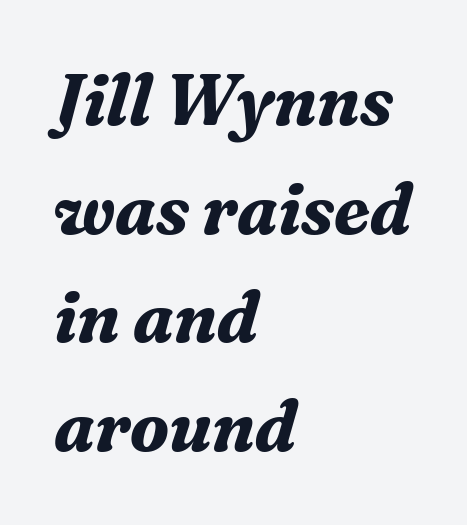
The image shows 72 px bold serif type, italic (leaning right); set left-aligned, normal line spacing (1.51x), normal letter spacing, not underlined; medium stroke contrast and a medium x-height.
